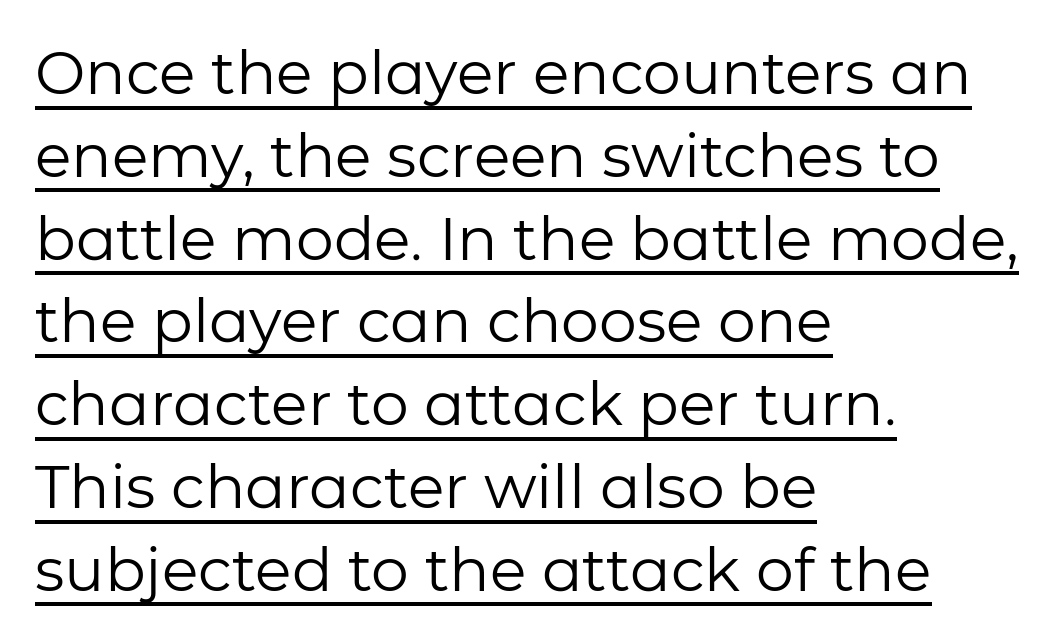
The image shows 60 px regular-weight sans-serif type, upright; set left-aligned, normal line spacing (1.38x), normal letter spacing, underlined; low stroke contrast and a medium x-height.
